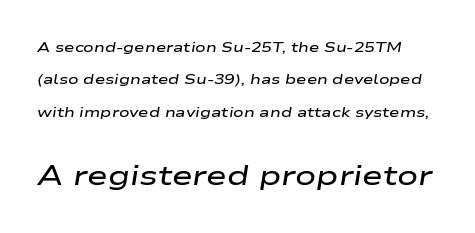
{"italic": "yes", "lean": "right", "slant_degrees": 9, "bold": "semi", "weight": "semibold", "width": "wide", "stroke_contrast": "low", "x_height": "medium", "monospaced": "no", "underline": "no", "line_spacing": "loose", "line_spacing_ratio": 2.31, "letter_spacing": "normal", "letter_spacing_em": 0.0, "larger_block": "second", "size_ratio": 2.0, "glyph_px": 28}
